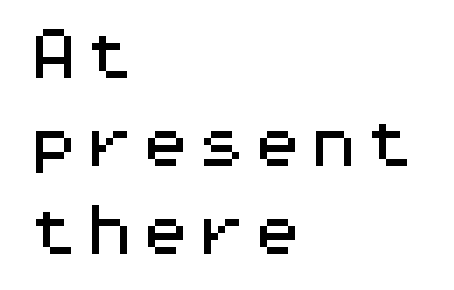
These lines were composed using upright roman letters. Each line starts at the same left margin while the right side varies. The tracking reads as untouched default to a designer's eye. Students, observe: this is what conventionally led text looks like.
